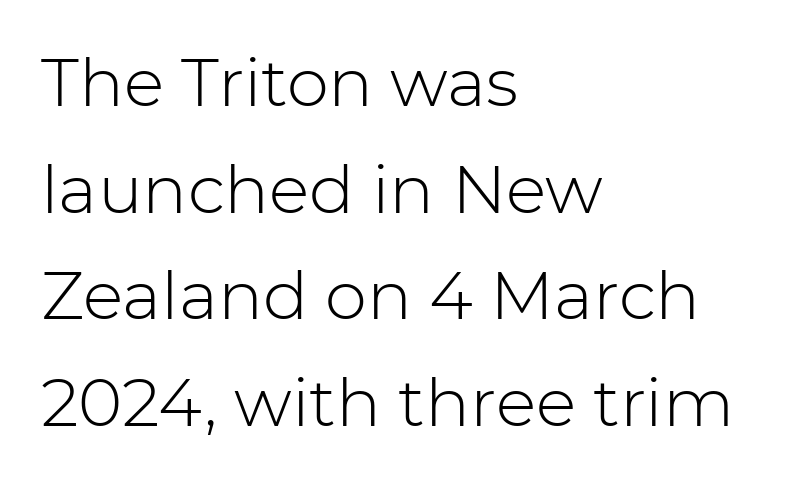
The image shows 67 px light sans-serif type, upright; set left-aligned, normal line spacing (1.59x), normal letter spacing, not underlined; low stroke contrast and a medium x-height.
